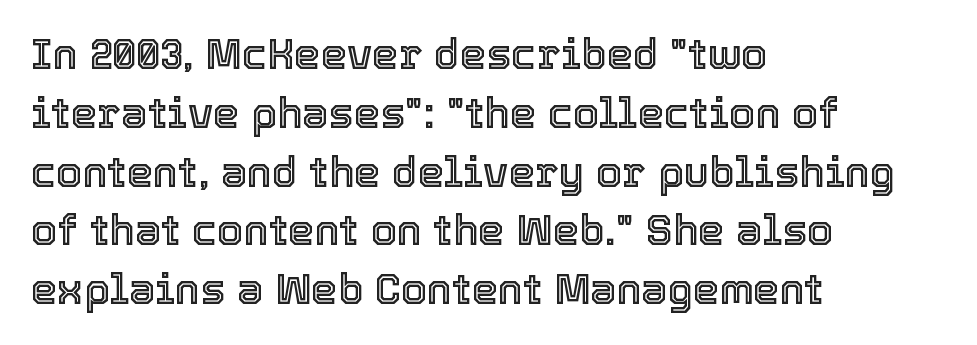
Notice how the passage keeps a crisp vertical edge on the left only. Just letters on the line, the space beneath them empty. Style check: upright. The block of text has a typical density, with ordinary space between rows.
